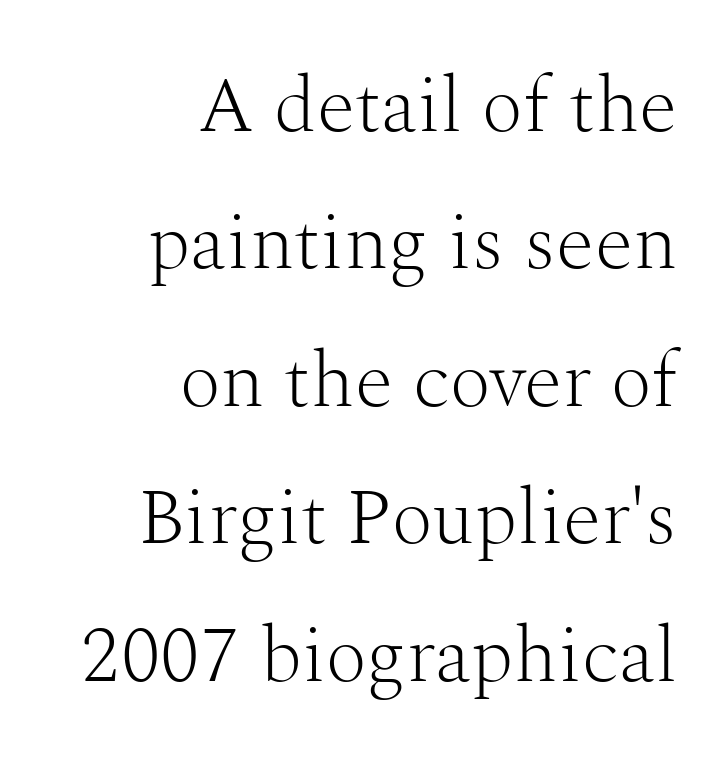
When letters stand straight like this, we call the style roman or upright. This sample uses plain, unmodified letter spacing. Stems here are at most as thick as an everyday book face. Character widths vary here, with narrow letters taking less room than wide ones. Right-aligned paragraph, ragged on the left. Small tapered or slab feet sit at the stroke ends, so this counts as serif.
